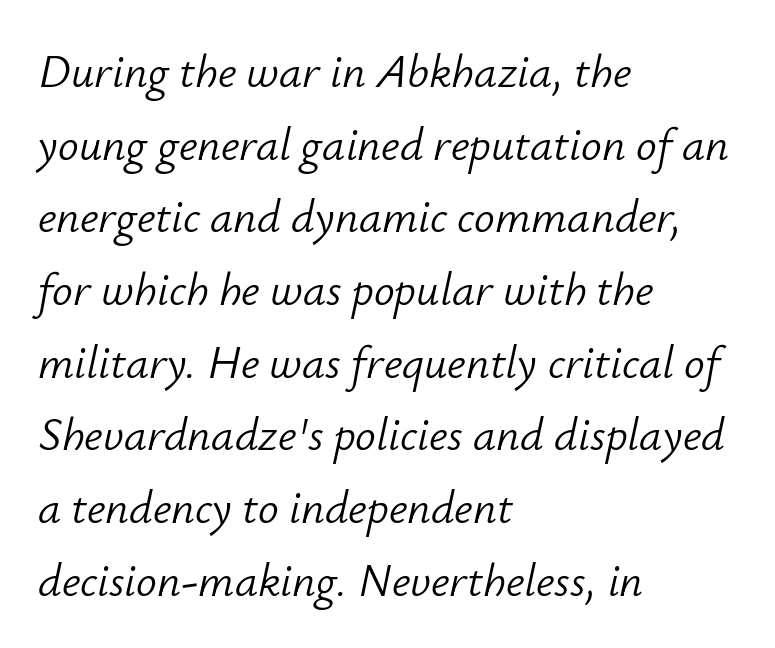
Q: Is the text bold? A: No.
Q: Is the text italic (slanted)? A: Yes, it leans right by about 12 degrees.
Q: Is the text underlined? A: No.
Q: How is the paragraph aligned? A: Left-aligned.
Q: Is the spacing between letters normal or unusually wide? A: Normal.
Q: Is the spacing between lines tight, normal or loose? A: Normal.
Q: Width (condensed, normal, or wide)? A: Normal.
Q: Stroke contrast? A: Low.
Q: x-height? A: Small.
Q: Monospaced? A: No.
